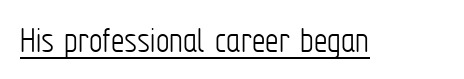
The image shows 38 px light, condensed sans-serif type, upright; set normal letter spacing, underlined; low stroke contrast and a medium x-height.
